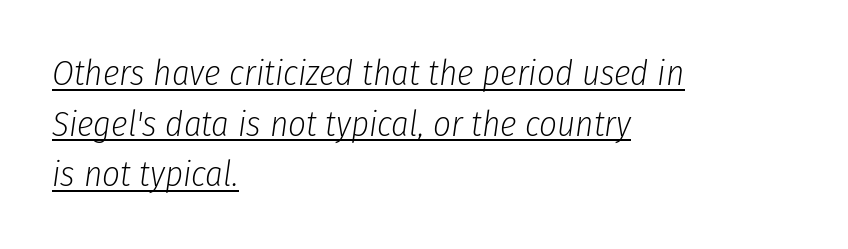
{"italic": "yes", "lean": "right", "slant_degrees": 8, "bold": "no", "weight": "light", "width": "condensed", "stroke_contrast": "low", "x_height": "medium", "monospaced": "no", "underline": "yes", "align": "left", "line_spacing": "normal", "line_spacing_ratio": 1.45, "letter_spacing": "normal", "letter_spacing_em": 0.0, "glyph_px": 35}
